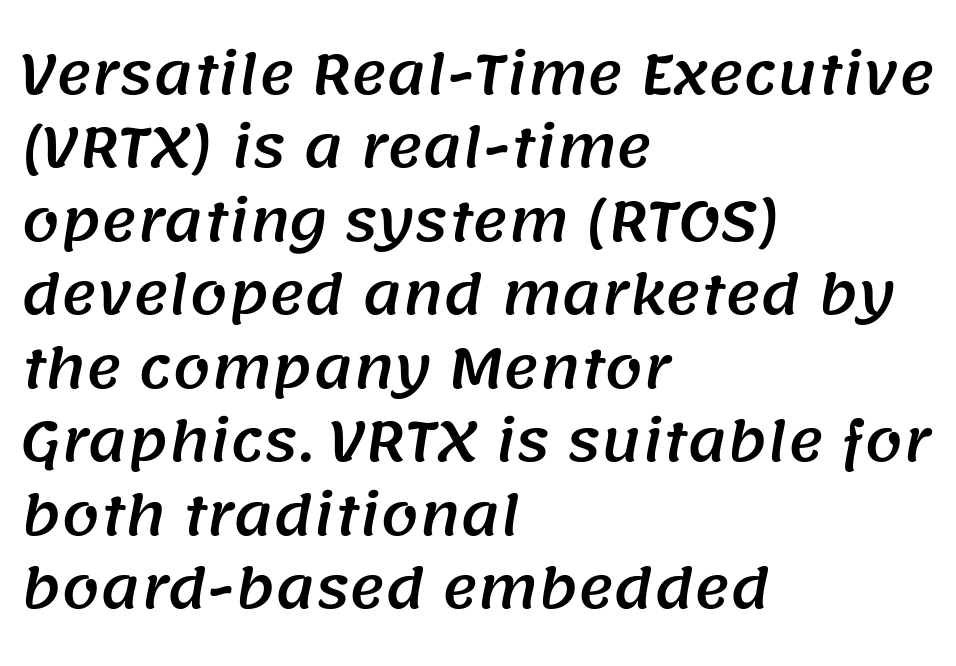
{"serif": "no", "width": "normal", "stroke_contrast": "medium", "x_height": "large", "monospaced": "no", "underline": "no", "align": "left", "line_spacing": "normal", "line_spacing_ratio": 1.36, "letter_spacing": "normal", "letter_spacing_em": 0.0, "glyph_px": 54}
